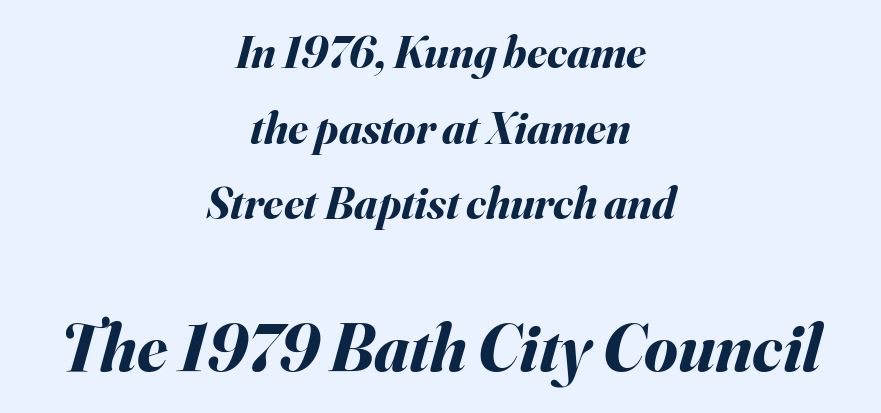
The image shows 68 px bold type, italic (leaning right); set centered, normal line spacing (1.68x), normal letter spacing, not underlined; the second (bottom) block is 1.51x larger; medium stroke contrast and a small x-height.
